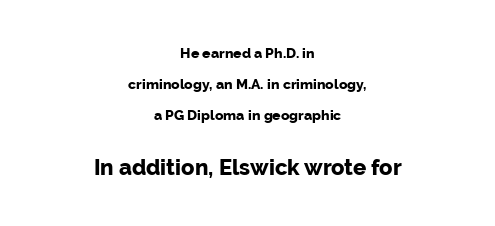
In CSS terms this would be text-align: center. Designer's note — italics off, roman on. A typesetter would call this leading open, well beyond the default. Letter spacing: default. Weight check: bold — yes, fully. Glance below the letters and you will spot only blank space.
